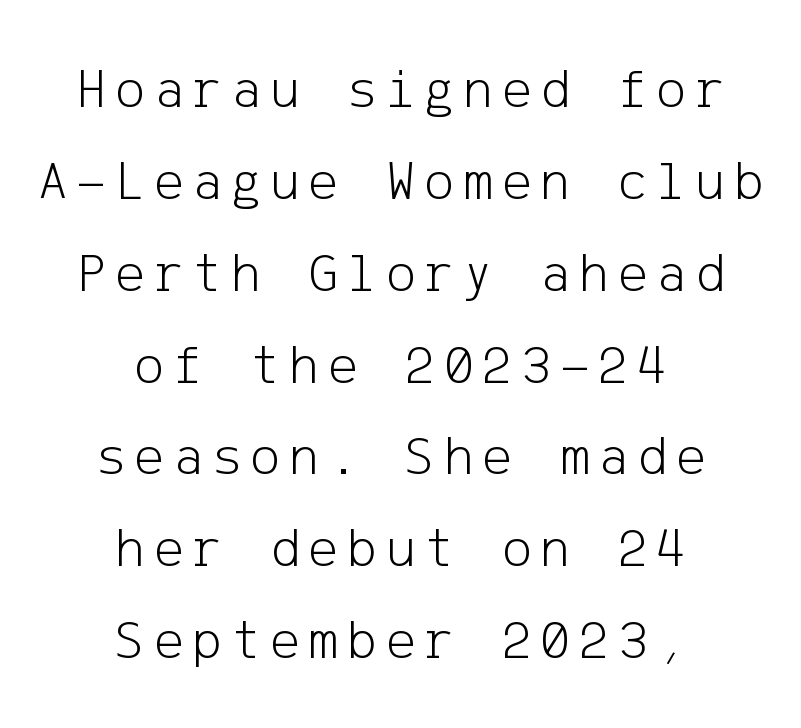
Any mark beneath the type? The region is blank. The font's upright variant was chosen for this text. The typeface has the unassuming heft of standard copy or less. These lines are composed in type without serifs. Leftover space on each line is divided equally before and after the words.
